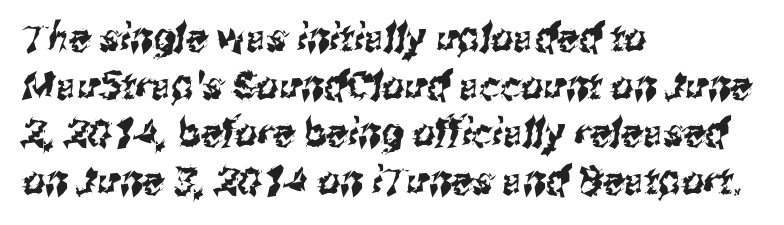
{"serif": "no", "width": "condensed", "stroke_contrast": "medium", "x_height": "medium", "monospaced": "no", "underline": "no", "align": "left", "line_spacing_ratio": 1.22, "letter_spacing": "normal", "letter_spacing_em": 0.0, "glyph_px": 39}
